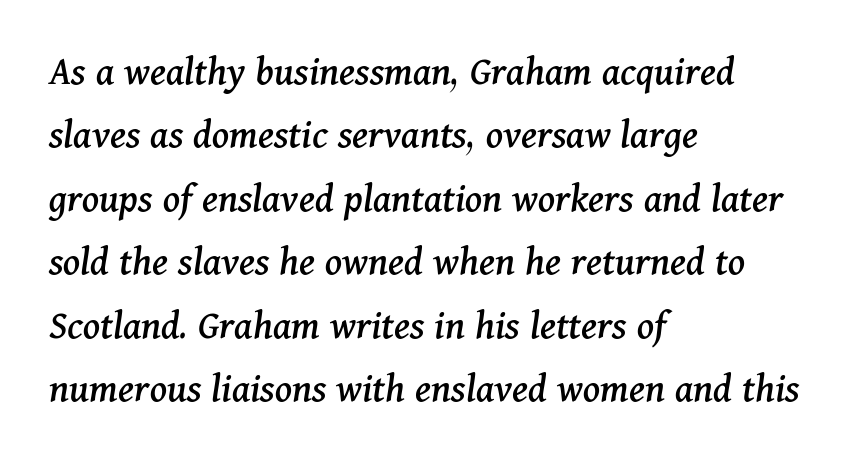
{"serif": "yes", "italic": "yes", "lean": "right", "slant_degrees": 11, "width": "normal", "stroke_contrast": "medium", "x_height": "medium", "monospaced": "no", "underline": "no", "align": "left", "line_spacing": "normal", "line_spacing_ratio": 1.51, "letter_spacing": "normal", "letter_spacing_em": 0.0, "glyph_px": 42}
